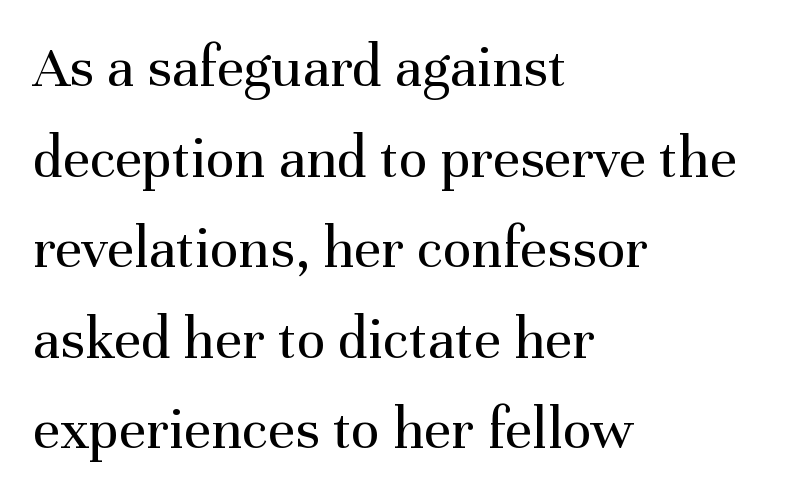
Q: Is the text bold? A: No.
Q: Is the text italic (slanted)? A: No, it is upright.
Q: Is the typeface a serif or a sans-serif typeface? A: Serif.
Q: Is the text underlined? A: No.
Q: How is the paragraph aligned? A: Left-aligned.
Q: Is the spacing between letters normal or unusually wide? A: Normal.
Q: Is the spacing between lines tight, normal or loose? A: Normal.
Q: Width (condensed, normal, or wide)? A: Normal.
Q: Stroke contrast? A: Medium.
Q: x-height? A: Medium.
Q: Monospaced? A: No.
